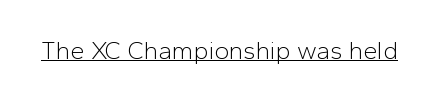
{"italic": "no", "bold": "no", "underline": "yes", "letter_spacing": "normal", "letter_spacing_em": 0.0, "glyph_px": 25}
